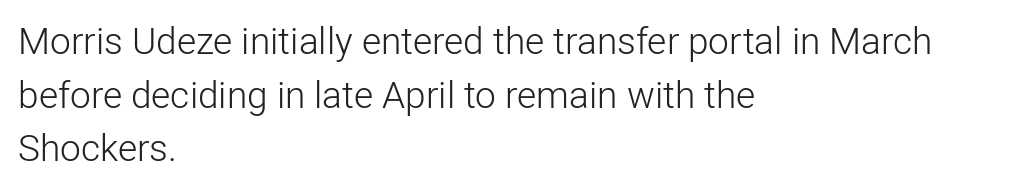
Has an underline been added? It has not. Looks like regular typesetting: each glyph gets only the width it needs. Compared with typical body copy, the letter spacing here is the same. One-word summary of the alignment: left. Stroke terminals: plain, sans-serif. A typesetter would mark this as roman, not italic.
